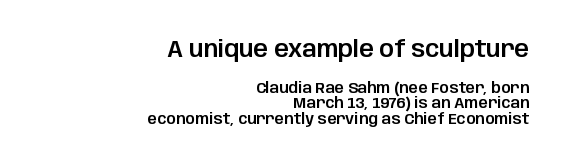
The image shows 23 px text type, upright; set right-aligned, tight line spacing (1.05x), normal letter spacing, not underlined; the first (top) block is 1.53x larger.
